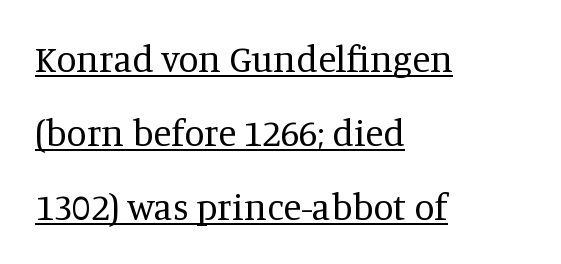
Students, note that the glyphs here touch the page at normal intervals. Weight: not bold — regular or lighter. Line starts are locked; line ends wander. Underlining? Definitely there. Letterform terminals end in serifs throughout the passage. Unlike italic type, these characters show no tilt at all.
